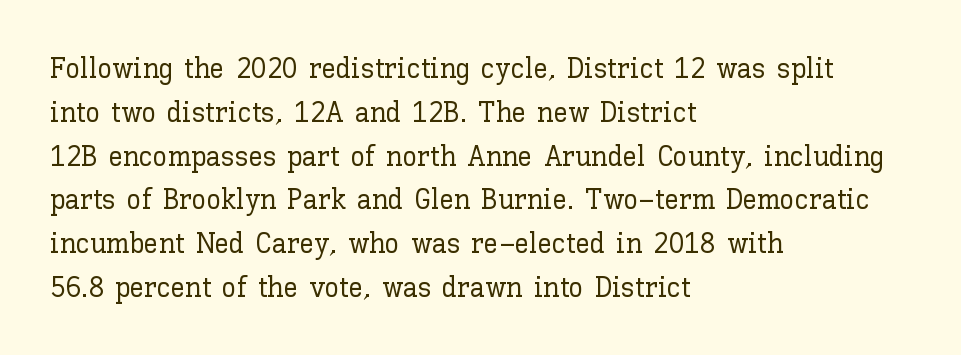
Is this a fixed-width face? No — the glyphs have proportional, varying widths. Does the lettering tilt? It doesn't — this is upright. The text block is weighted toward the left margin, trailing off unevenly rightward. The space directly below the letters is spotless. Honestly, the letter spacing is just normal — you wouldn't notice it. The space between consecutive lines is moderate.
